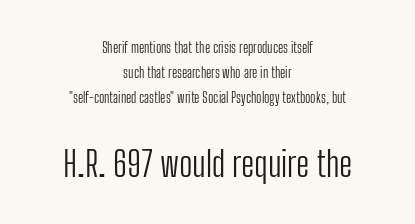
The image shows 35 px light, condensed sans-serif type, upright; set centered, line spacing 1.78x, normal letter spacing, not underlined; the second (bottom) block is 2.5x larger; low stroke contrast and a medium x-height.
